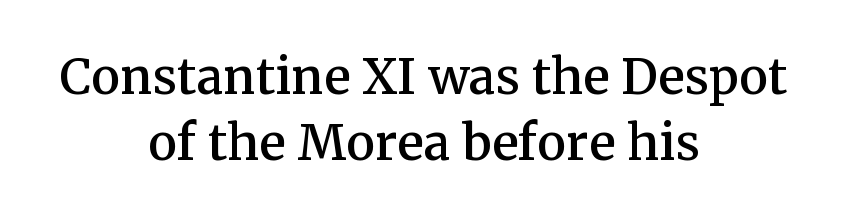
The image shows 65 px serif type, upright; set centered, tight line spacing (1.01x), normal letter spacing, not underlined; medium stroke contrast and a medium x-height.
